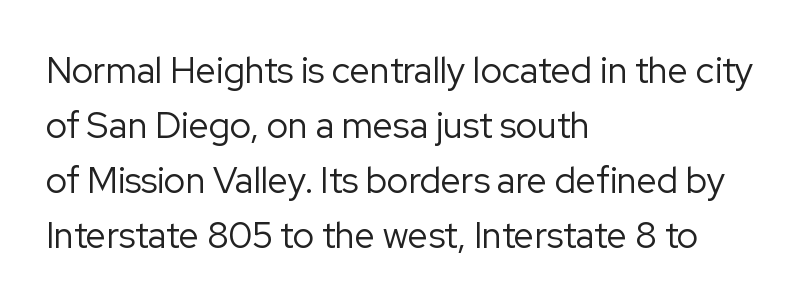
{"serif": "no", "italic": "no", "bold": "no", "weight": "regular", "width": "normal", "stroke_contrast": "low", "x_height": "medium", "monospaced": "no", "underline": "no", "align": "left", "line_spacing": "normal", "line_spacing_ratio": 1.53, "letter_spacing": "normal", "letter_spacing_em": 0.0, "glyph_px": 36}
